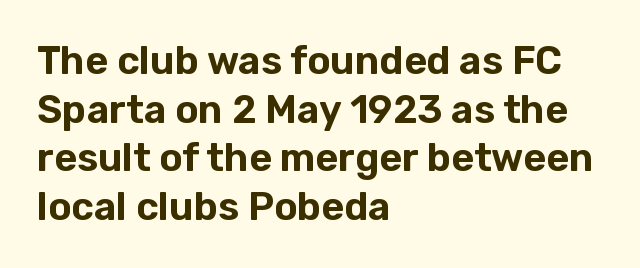
Q: Is the text italic (slanted)? A: No, it is upright.
Q: Is the typeface a serif or a sans-serif typeface? A: Sans-serif.
Q: Is the text underlined? A: No.
Q: How is the paragraph aligned? A: Left-aligned.
Q: Is the spacing between letters normal or unusually wide? A: Normal.
Q: Is the spacing between lines tight, normal or loose? A: Normal.
Q: Width (condensed, normal, or wide)? A: Normal.
Q: Stroke contrast? A: Low.
Q: x-height? A: Medium.
Q: Monospaced? A: No.
